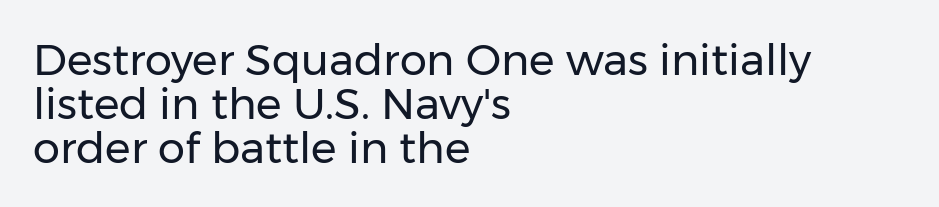
Unlike italic type, these characters show no tilt at all. Compared with a typical body face, this is equally light or lighter still. Very little white space separates one row of letters from the next. Classification — sans serif. Nobody touched the tracking dial on this one.
